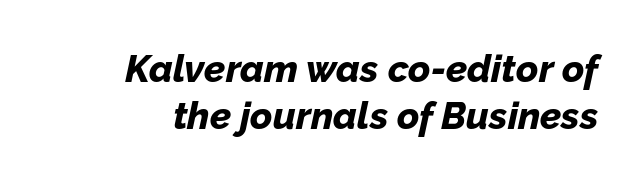
{"italic": "yes", "lean": "right", "slant_degrees": 12, "bold": "yes", "weight": "bold", "width": "normal", "stroke_contrast": "low", "x_height": "medium", "monospaced": "no", "underline": "no", "line_spacing_ratio": 1.24, "letter_spacing": "normal", "letter_spacing_em": 0.0, "glyph_px": 38}
